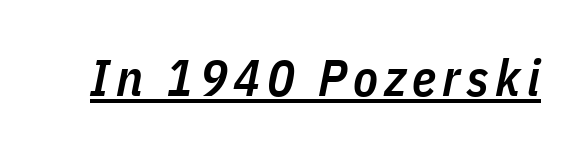
{"italic": "yes", "lean": "right", "slant_degrees": 11, "bold": "semi", "weight": "semibold", "width": "condensed", "stroke_contrast": "low", "x_height": "medium", "monospaced": "no", "underline": "yes", "glyph_px": 51}
